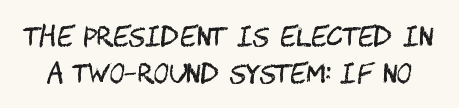
{"italic": "no", "bold": "no", "underline": "no", "line_spacing": "normal", "line_spacing_ratio": 1.42, "letter_spacing": "normal", "letter_spacing_em": 0.0, "glyph_px": 26}
